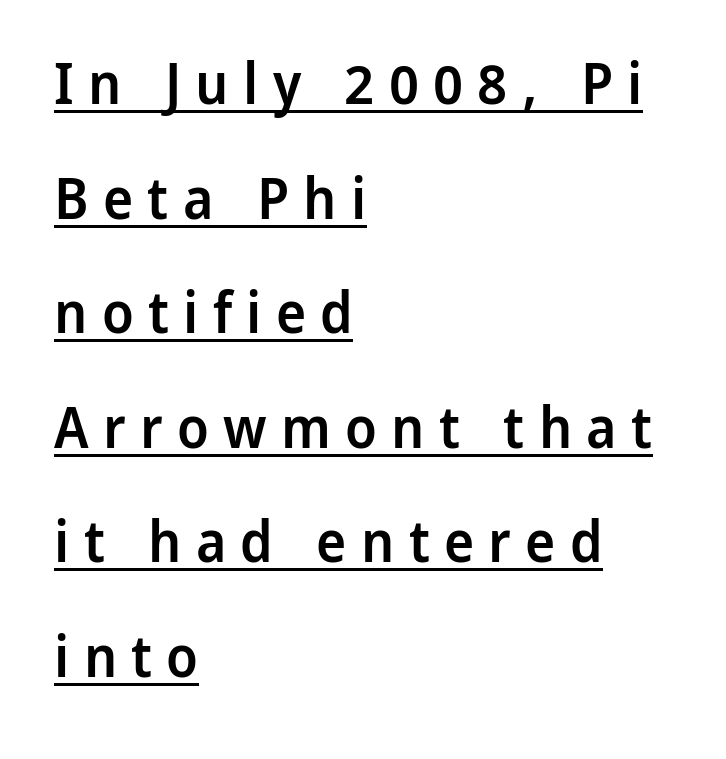
A typesetter would call this proportional, since set widths differ per character. Bold? Not quite — semibold, heavier than regular but stopping short. A great deal of white space separates one row of letters from the next. Each letter's strokes conclude bluntly, with no projecting serifs.
